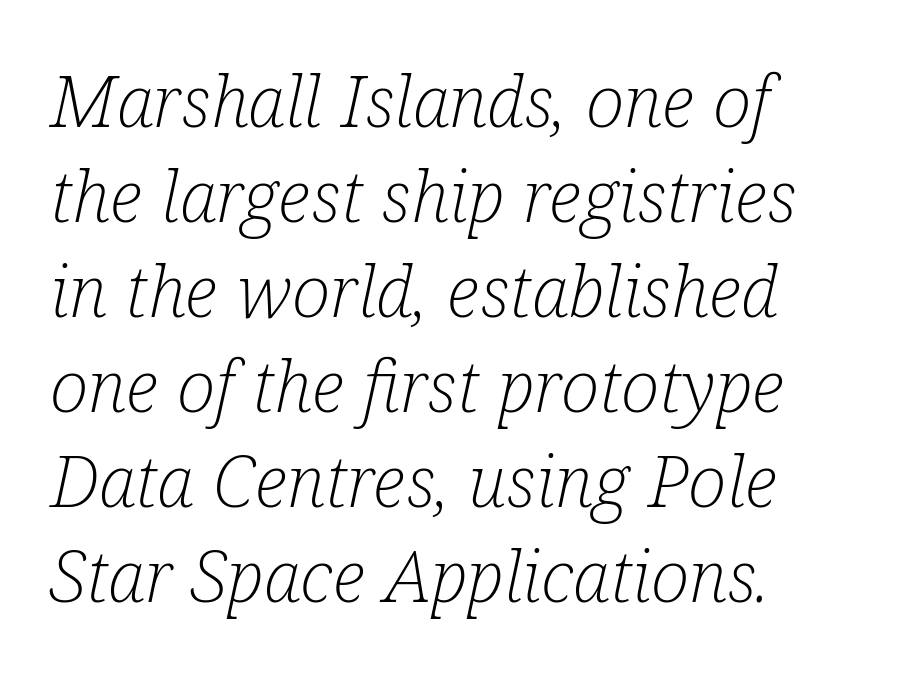
The paragraph has a hard left edge and a soft right edge. Anything drawn beneath the words? Only blank space. Regular leading. No letter is thick-stroked: the sample isn't bold.
